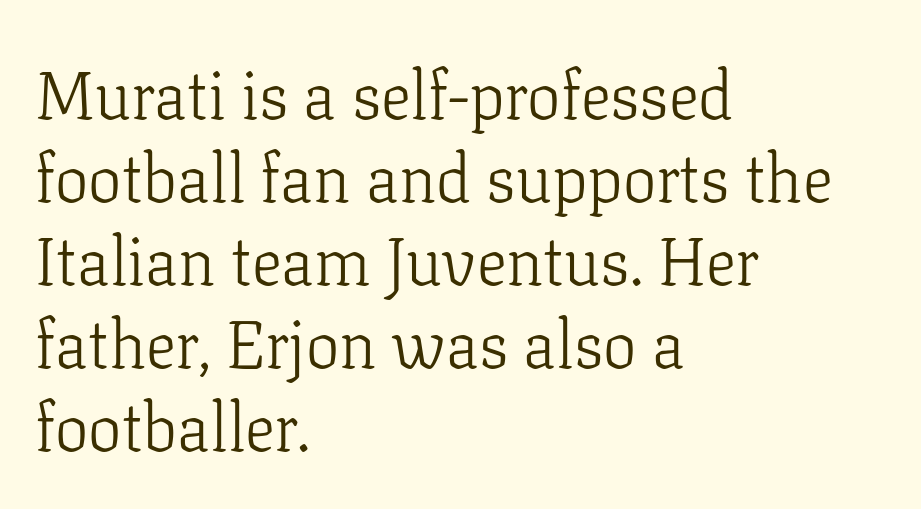
{"serif": "yes", "italic": "no", "bold": "no", "weight": "light", "width": "normal", "stroke_contrast": "low", "x_height": "medium", "monospaced": "no", "underline": "no", "align": "left", "line_spacing_ratio": 1.24, "letter_spacing": "normal", "letter_spacing_em": 0.0, "glyph_px": 67}
